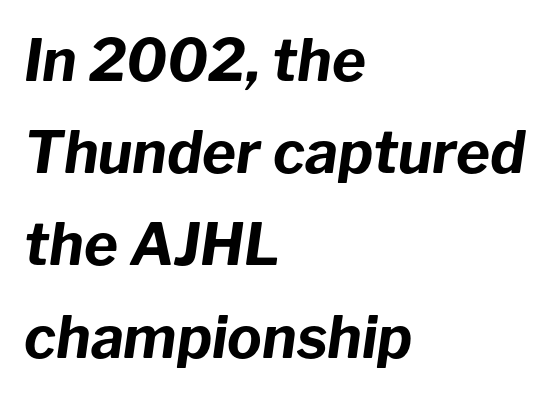
Q: Is the text bold? A: Yes.
Q: Is the text italic (slanted)? A: Yes, it leans right by about 8 degrees.
Q: Is the text underlined? A: No.
Q: How is the paragraph aligned? A: Left-aligned.
Q: Is the spacing between letters normal or unusually wide? A: Normal.
Q: Is the spacing between lines tight, normal or loose? A: Normal.
Q: Width (condensed, normal, or wide)? A: Normal.
Q: Stroke contrast? A: Low.
Q: x-height? A: Medium.
Q: Monospaced? A: No.
